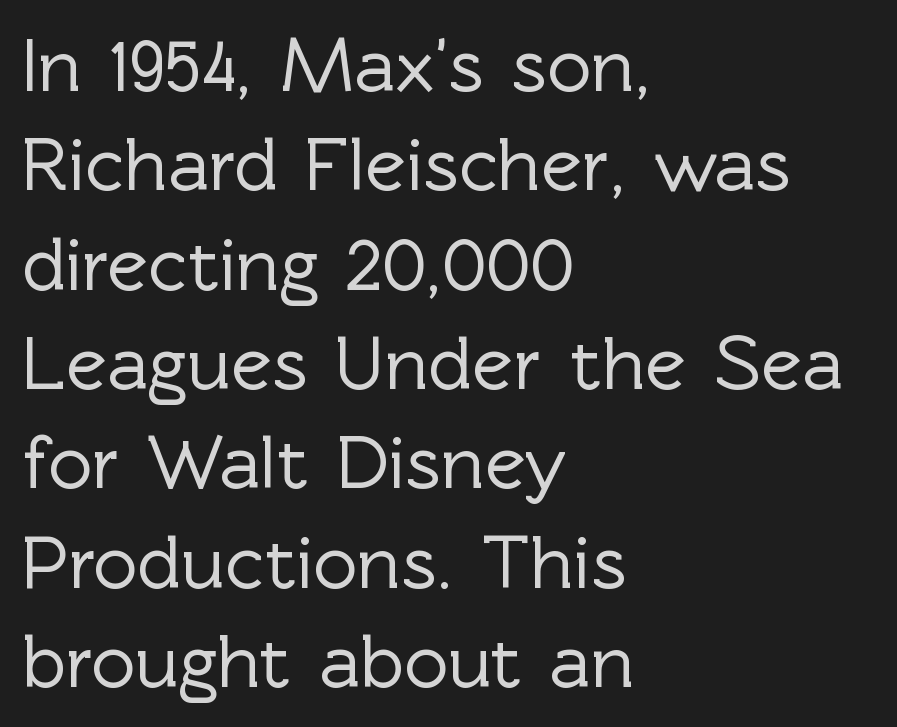
The text block is weighted toward the left margin, trailing off unevenly rightward. Horizontal bands of white between lines are of average thickness. Letters rest on an invisible, unmarked baseline. The rendering keeps characters at their native spacing. This is roman type, the default non-slanted kind.
